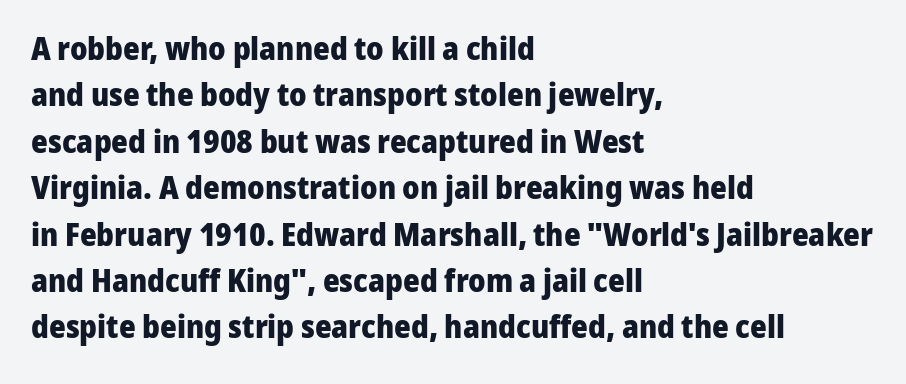
The image shows 32 px heavy sans-serif type, upright; set left-aligned, normal line spacing (1.45x), normal letter spacing, not underlined; low stroke contrast and a medium x-height.
